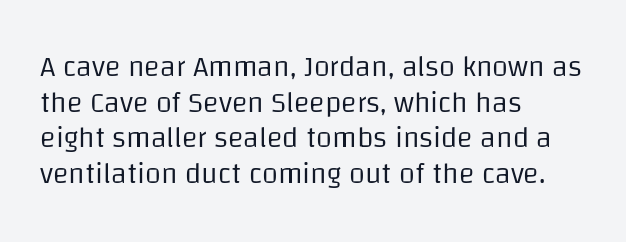
Is the stroke heavy? The answer is a plain regular-or-lighter. The paragraph shown leans on its left margin. Proportional: the letters do not fall into vertical columns. Only glyphs here, with clear space below each row.
